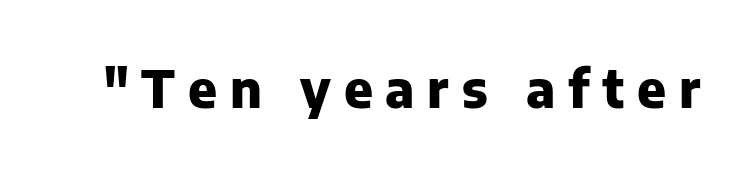
Q: Is the text bold? A: Yes.
Q: Is the text italic (slanted)? A: No, it is upright.
Q: Is the typeface a serif or a sans-serif typeface? A: Sans-serif.
Q: Is the text underlined? A: No.
Q: Is the spacing between letters normal or unusually wide? A: Unusually wide.
Q: Width (condensed, normal, or wide)? A: Normal.
Q: Stroke contrast? A: Low.
Q: x-height? A: Medium.
Q: Monospaced? A: No.
